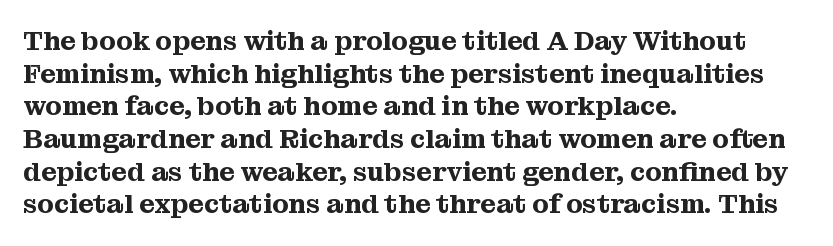
{"italic": "no", "underline": "no", "align": "left", "line_spacing_ratio": 1.21, "letter_spacing": "normal", "letter_spacing_em": 0.0, "glyph_px": 27}
